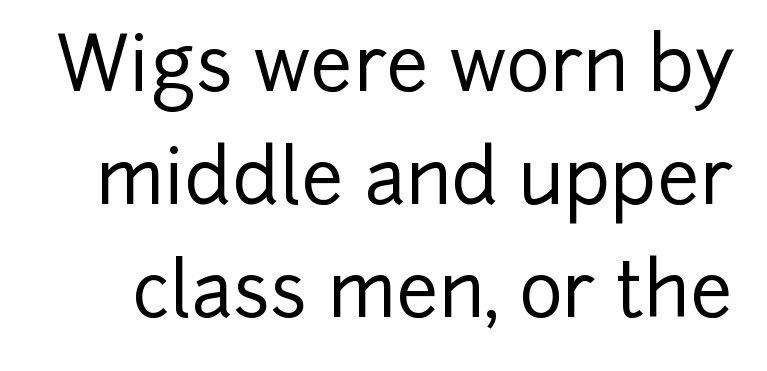
The lettering stays uniformly vertical, giving the passage a roman look. There is no visible air inserted between adjacent glyphs. The glyphs in this specimen are sans serif. Character widths vary here, with narrow letters taking less room than wide ones. This rendering features lettering with no underline.
